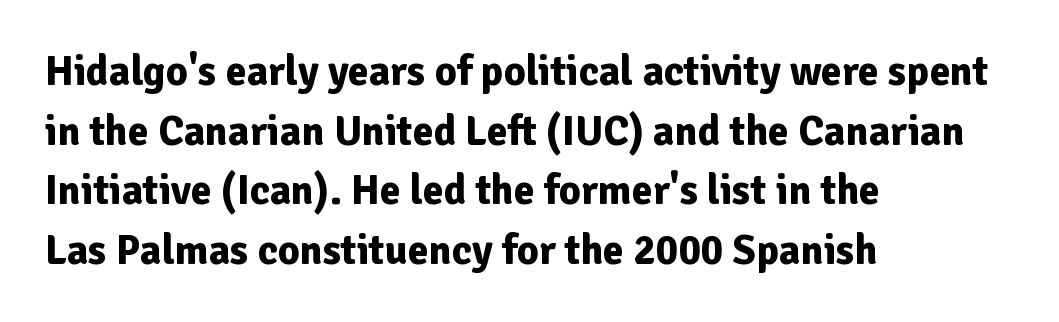
Q: Is the text bold? A: Yes.
Q: Is the text italic (slanted)? A: No, it is upright.
Q: Is the typeface a serif or a sans-serif typeface? A: Sans-serif.
Q: Is the text underlined? A: No.
Q: How is the paragraph aligned? A: Left-aligned.
Q: Is the spacing between letters normal or unusually wide? A: Normal.
Q: Is the spacing between lines tight, normal or loose? A: Normal.
Q: Width (condensed, normal, or wide)? A: Normal.
Q: Stroke contrast? A: Low.
Q: x-height? A: Medium.
Q: Monospaced? A: No.
